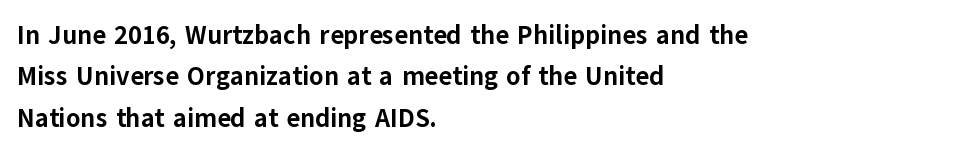
{"italic": "no", "bold": "yes", "underline": "no", "align": "left", "line_spacing": "normal", "line_spacing_ratio": 1.59, "letter_spacing": "normal", "letter_spacing_em": 0.0, "glyph_px": 26}
